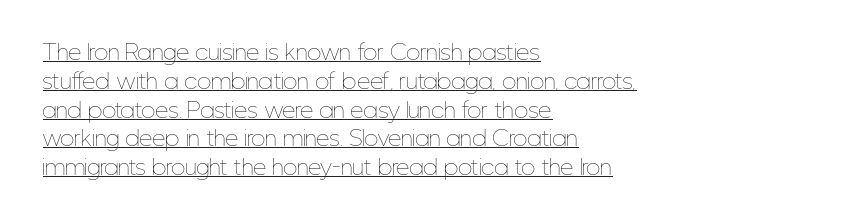
In designer terms, the underline attribute is active on this setting. Is the type heavy? It reads as light-to-regular instead. Vertically, the passage feels balanced, rows spaced as you'd expect. Is there any slant? The stems are plumb. The gaps between neighbouring characters are ordinary and unremarkable.
